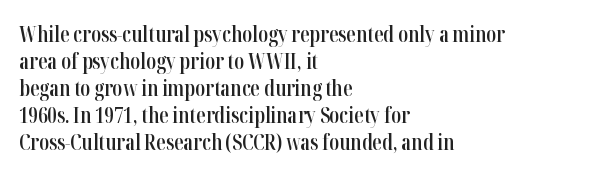
Posture: upright roman. Glance below the letters and you will spot only blank space. Its strokes are somewhat broadened, the hallmark of semibold type. Typeset ragged right — the left edge is the straight one.
